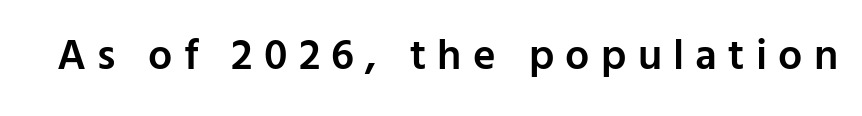
{"serif": "no", "italic": "no", "bold": "semi", "weight": "semibold", "width": "normal", "stroke_contrast": "low", "x_height": "medium", "monospaced": "no", "underline": "no", "letter_spacing": "wide", "letter_spacing_em": 0.26, "glyph_px": 43}
